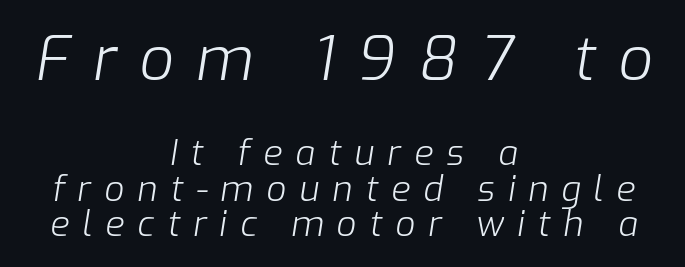
{"italic": "yes", "lean": "right", "slant_degrees": 9, "bold": "no", "weight": "light", "width": "normal", "stroke_contrast": "low", "x_height": "medium", "monospaced": "no", "underline": "no", "align": "center", "line_spacing": "tight", "line_spacing_ratio": 1.02, "letter_spacing": "wide", "letter_spacing_em": 0.37, "larger_block": "first", "size_ratio": 1.74, "glyph_px": 61}
